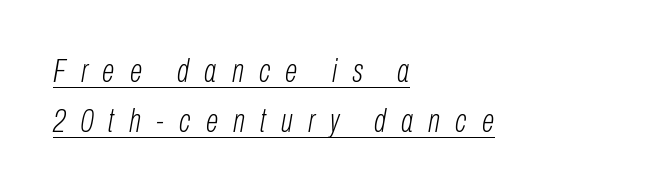
{"italic": "yes", "lean": "right", "slant_degrees": 10, "bold": "no", "weight": "light", "width": "condensed", "stroke_contrast": "low", "x_height": "medium", "monospaced": "no", "underline": "yes", "align": "left", "line_spacing": "normal", "line_spacing_ratio": 1.52, "letter_spacing": "wide", "letter_spacing_em": 0.46, "glyph_px": 33}
